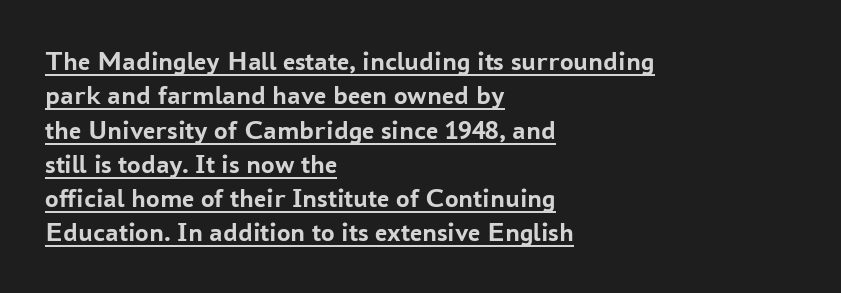
Words appear dense and cohesive because spacing is normal. Leading: standard. The typesetting leans heavy: a genuine bold. The typesetter has applied underlining to the passage shown. Italic: no, the glyphs are upright roman. Caption: multi-line text, flush left, ragged right.
